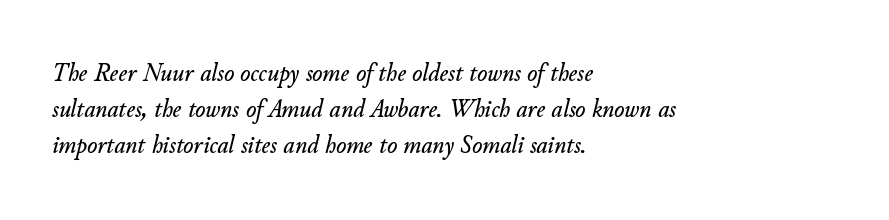
Q: Is the text italic (slanted)? A: Yes, it leans right by about 11 degrees.
Q: Is the text underlined? A: No.
Q: How is the paragraph aligned? A: Left-aligned.
Q: Is the spacing between letters normal or unusually wide? A: Normal.
Q: Is the spacing between lines tight, normal or loose? A: Normal.
